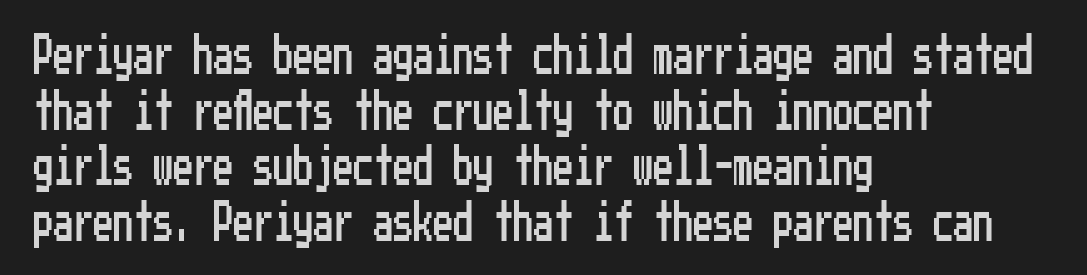
The image shows 40 px condensed sans-serif type, upright; set left-aligned, normal line spacing (1.39x), normal letter spacing, not underlined; low stroke contrast and a medium x-height.
